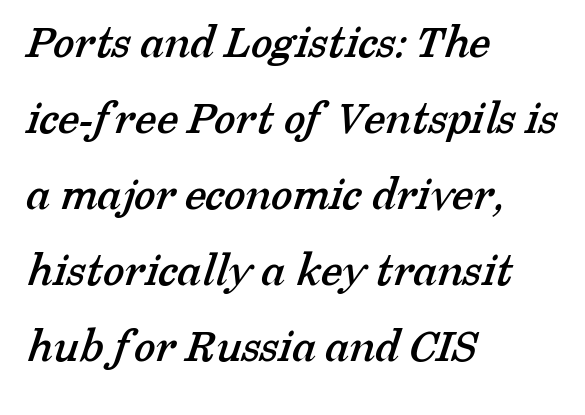
The image shows 49 px serif type; set left-aligned, normal line spacing (1.55x), normal letter spacing, not underlined; low stroke contrast and a medium x-height.
